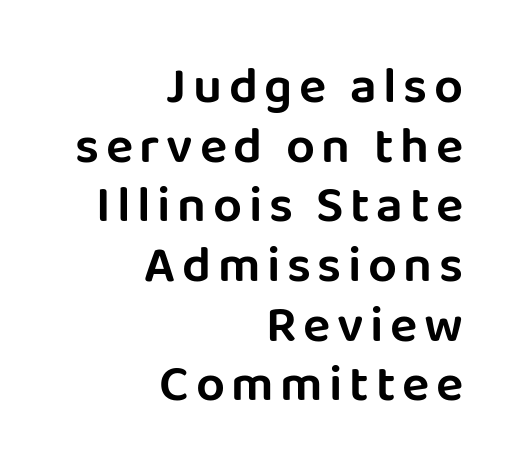
Q: Is the text italic (slanted)? A: No, it is upright.
Q: Is the typeface a serif or a sans-serif typeface? A: Sans-serif.
Q: Is the text underlined? A: No.
Q: How is the paragraph aligned? A: Right-aligned.
Q: Width (condensed, normal, or wide)? A: Normal.
Q: Stroke contrast? A: Low.
Q: x-height? A: Large.
Q: Monospaced? A: No.
